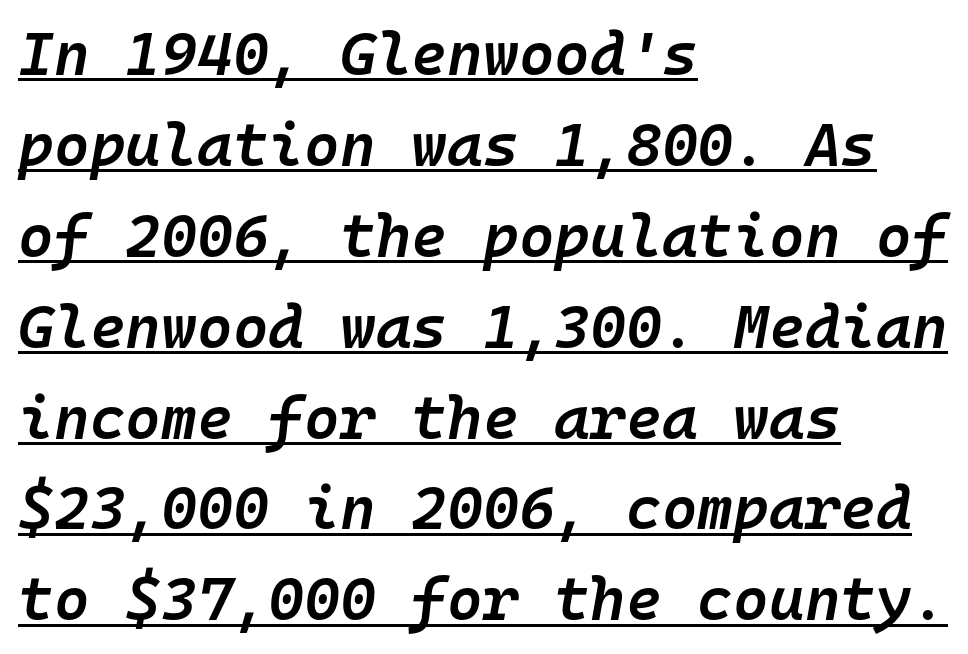
The image shows 61 px semibold type, italic (leaning right), monospaced; set left-aligned, normal line spacing (1.49x), normal letter spacing, underlined; low stroke contrast and a medium x-height.
